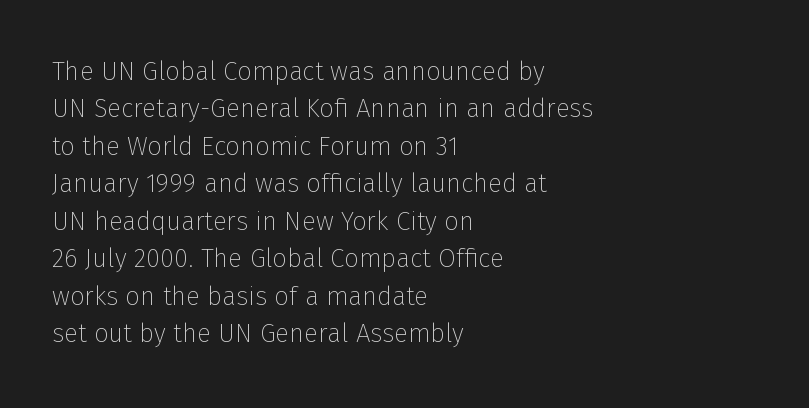
Is the letter spacing exaggerated? No — it looks like the ordinary default. This block has exactly the height ordinary leading produces. This is the regular roman posture of the typeface. Weight: not bold — regular or lighter.
